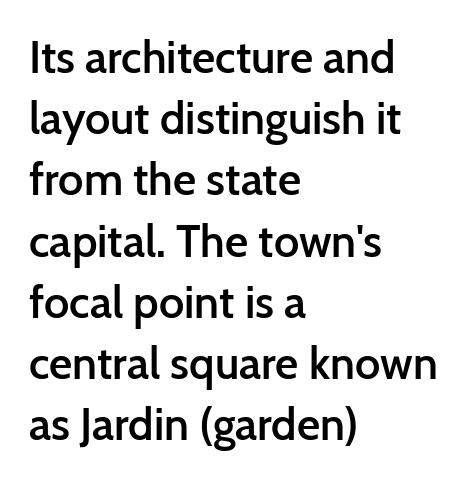
The image shows 45 px semibold sans-serif type, upright; set left-aligned, normal line spacing (1.36x), normal letter spacing, not underlined; low stroke contrast and a medium x-height.
